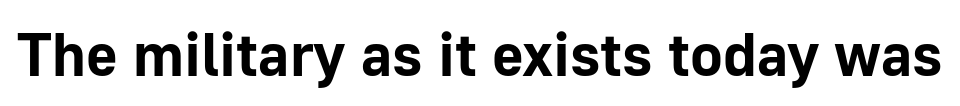
{"serif": "no", "italic": "no", "bold": "yes", "weight": "bold", "width": "normal", "stroke_contrast": "low", "x_height": "medium", "monospaced": "no", "underline": "no", "letter_spacing": "normal", "letter_spacing_em": 0.0, "glyph_px": 61}
